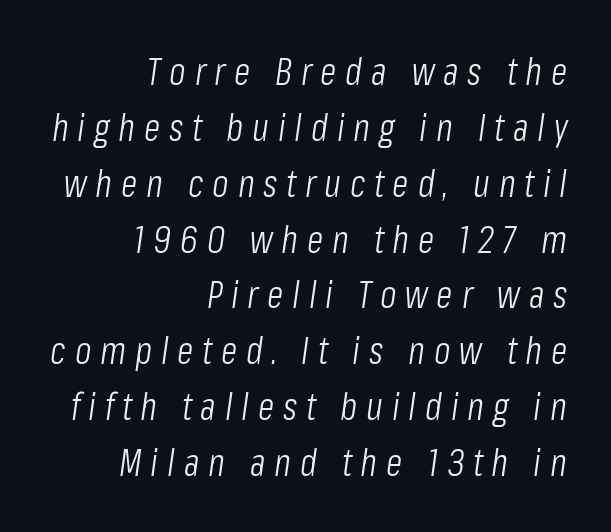
The image shows 38 px light, condensed type, italic (leaning right); set right-aligned, normal line spacing (1.47x), unusually wide letter spacing (+0.23 em), not underlined; low stroke contrast and a medium x-height.
